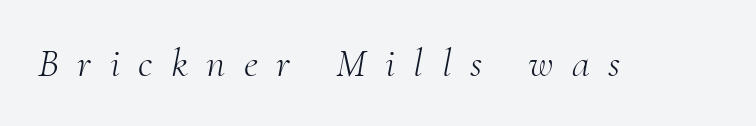
Q: Is the text bold? A: No.
Q: Is the text italic (slanted)? A: Yes, it leans right by about 10 degrees.
Q: Is the typeface a serif or a sans-serif typeface? A: Serif.
Q: Is the text underlined? A: No.
Q: Is the spacing between letters normal or unusually wide? A: Unusually wide.
Q: Width (condensed, normal, or wide)? A: Normal.
Q: Stroke contrast? A: Medium.
Q: x-height? A: Small.
Q: Monospaced? A: No.
